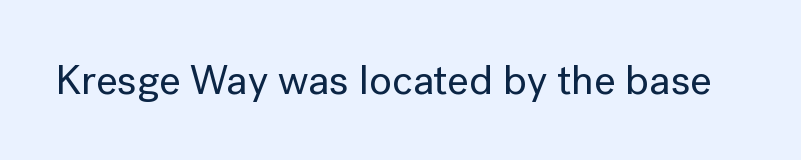
Is there any slant? The stems are plumb. Default kerning and tracking; the words read as compact shapes. Think of a printed novel: that variable character pitch is what you see here. You can tell from the bare stems that sans-serif type was used. Descenders are the only things crossing below the line.
